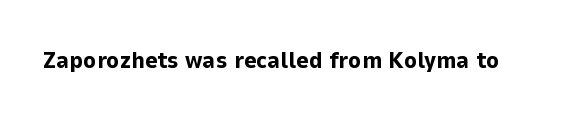
What stands out about the letter spacing? Nothing — it is the standard amount. Upright lettering throughout. Bold? Absolutely — the strokes are thick and heavy. The glyphs are unaccompanied by any horizontal stroke below them.
